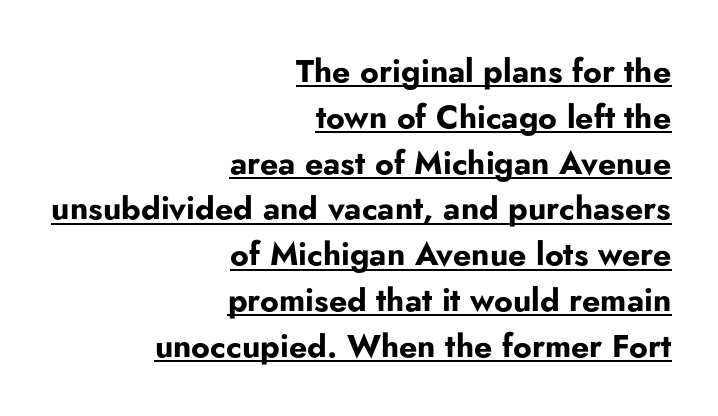
Q: Is the text bold? A: Yes.
Q: Is the text italic (slanted)? A: No, it is upright.
Q: Is the typeface a serif or a sans-serif typeface? A: Sans-serif.
Q: Is the text underlined? A: Yes.
Q: How is the paragraph aligned? A: Right-aligned.
Q: Is the spacing between letters normal or unusually wide? A: Normal.
Q: Is the spacing between lines tight, normal or loose? A: Normal.
Q: Width (condensed, normal, or wide)? A: Normal.
Q: Stroke contrast? A: Low.
Q: x-height? A: Small.
Q: Monospaced? A: No.
